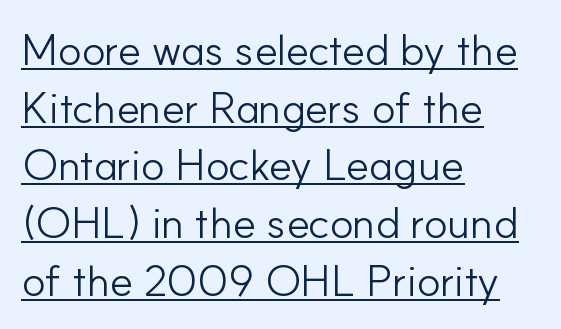
{"serif": "no", "italic": "no", "bold": "no", "weight": "light", "width": "normal", "stroke_contrast": "low", "x_height": "small", "monospaced": "no", "underline": "yes", "align": "left", "line_spacing": "normal", "line_spacing_ratio": 1.31, "letter_spacing": "normal", "letter_spacing_em": 0.0, "glyph_px": 44}
